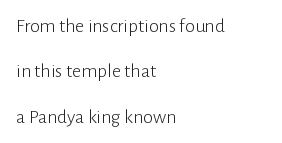
{"italic": "no", "bold": "no", "underline": "no", "align": "left", "line_spacing": "loose", "line_spacing_ratio": 2.27, "letter_spacing": "normal", "letter_spacing_em": 0.0, "glyph_px": 20}
